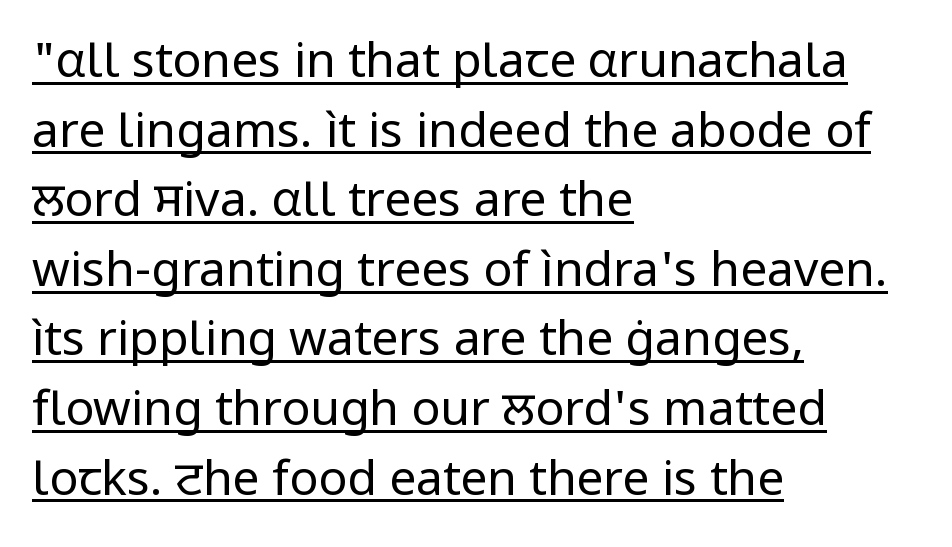
What kind of face is this? One without serifs — a sans. Summary of vertical rhythm: regular, with standard interline spacing. Weight: regular or lighter. The passage shown has conventional tracking throughout. Looks like regular typesetting: each glyph gets only the width it needs.
